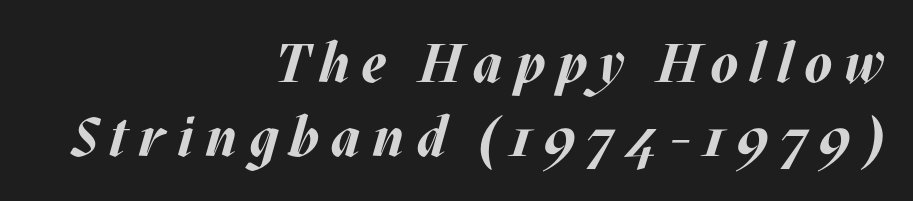
Q: Is the text bold? A: Yes.
Q: Is the text italic (slanted)? A: Yes, it leans right by about 17 degrees.
Q: Is the text underlined? A: No.
Q: How is the paragraph aligned? A: Right-aligned.
Q: Is the spacing between letters normal or unusually wide? A: Unusually wide.
Q: Is the spacing between lines tight, normal or loose? A: Normal.
Q: Width (condensed, normal, or wide)? A: Normal.
Q: Stroke contrast? A: Medium.
Q: x-height? A: Large.
Q: Monospaced? A: No.
